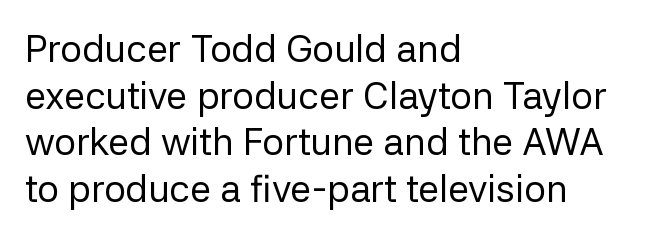
The image shows 38 px regular-weight sans-serif type, upright; set left-aligned, line spacing 1.23x, normal letter spacing, not underlined; low stroke contrast and a medium x-height.
